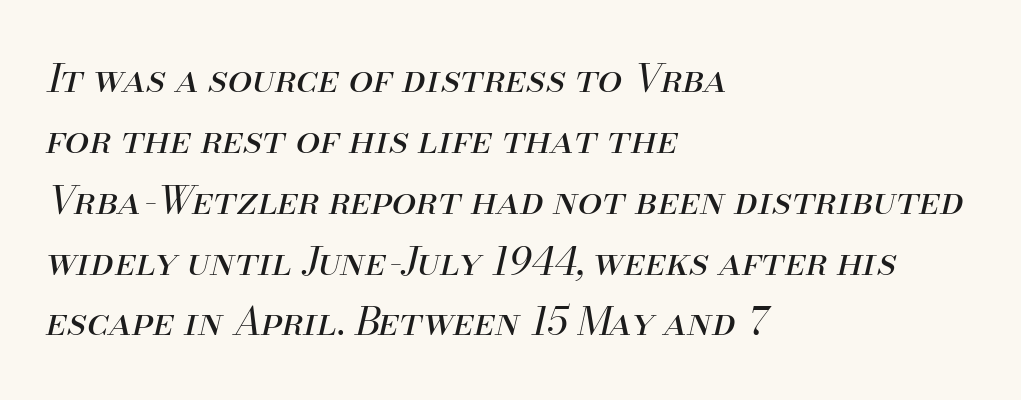
The image shows 39 px regular-weight type, italic (leaning right); set left-aligned, normal line spacing (1.56x), normal letter spacing, not underlined; medium stroke contrast and a small x-height.
